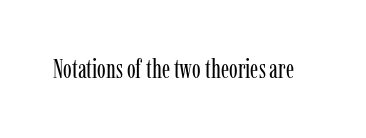
A roman cut, with each character standing at attention. Decoration check: the copy has no underline. The gaps between neighbouring characters are ordinary and unremarkable. Bold? No — there's no thickening of the strokes.
